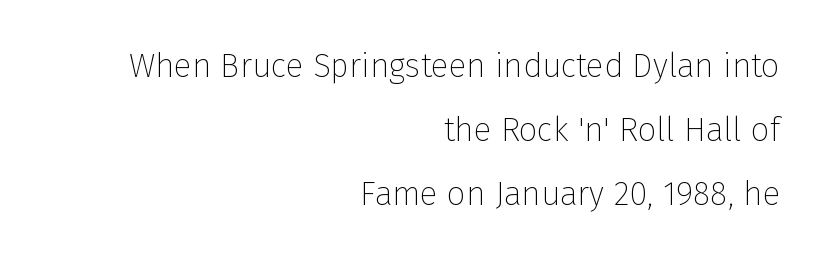
Q: Is the text bold? A: No.
Q: Is the text italic (slanted)? A: No, it is upright.
Q: Is the typeface a serif or a sans-serif typeface? A: Sans-serif.
Q: Is the text underlined? A: No.
Q: How is the paragraph aligned? A: Right-aligned.
Q: Is the spacing between letters normal or unusually wide? A: Normal.
Q: Is the spacing between lines tight, normal or loose? A: Loose.
Q: Width (condensed, normal, or wide)? A: Normal.
Q: Stroke contrast? A: Low.
Q: x-height? A: Medium.
Q: Monospaced? A: No.
